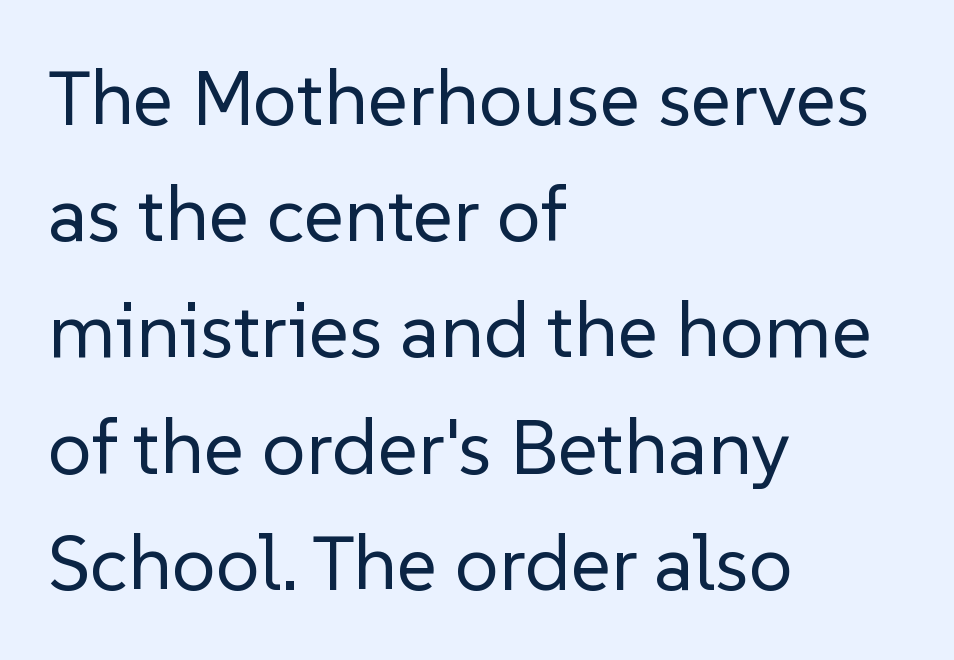
Q: Is the text bold? A: No.
Q: Is the text italic (slanted)? A: No, it is upright.
Q: Is the typeface a serif or a sans-serif typeface? A: Sans-serif.
Q: Is the text underlined? A: No.
Q: How is the paragraph aligned? A: Left-aligned.
Q: Is the spacing between letters normal or unusually wide? A: Normal.
Q: Is the spacing between lines tight, normal or loose? A: Normal.
Q: Width (condensed, normal, or wide)? A: Normal.
Q: Stroke contrast? A: Low.
Q: x-height? A: Medium.
Q: Monospaced? A: No.
